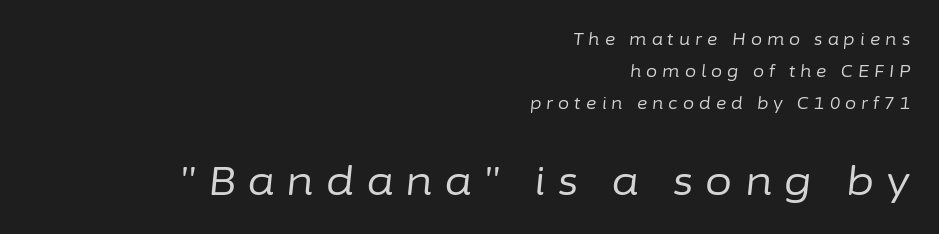
The image shows 39 px regular-weight type, italic (leaning right); set right-aligned, loose line spacing (2.01x), unusually wide letter spacing (+0.32 em), not underlined; the second (bottom) block is 2.44x larger; low stroke contrast and a medium x-height.
